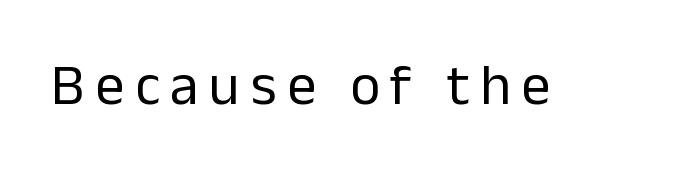
The image shows 58 px regular-weight sans-serif type, upright; set not underlined; low stroke contrast and a medium x-height.
